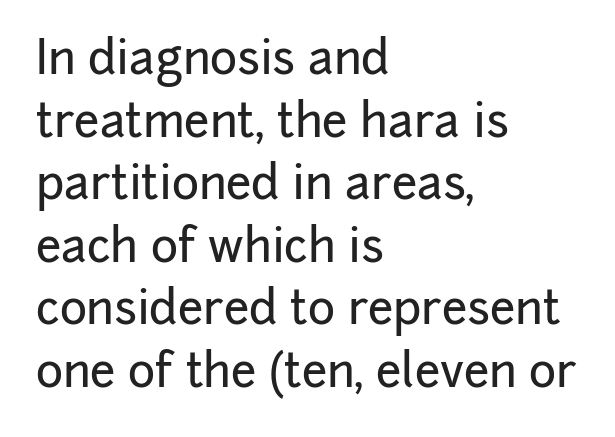
{"serif": "no", "italic": "no", "width": "normal", "stroke_contrast": "low", "x_height": "medium", "monospaced": "no", "underline": "no", "align": "left", "line_spacing": "normal", "line_spacing_ratio": 1.36, "letter_spacing": "normal", "letter_spacing_em": 0.0, "glyph_px": 46}
